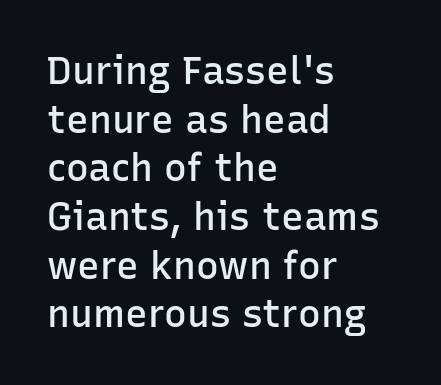
A typesetter would call this zero additional tracking. To sum up the face: it is a sans, with no serifs. The face used here is a semibold: visibly heavier than regular, lighter than bold. Varying glyph widths throughout — classic text-font behaviour. Nope, not italic — everything's standing straight.
